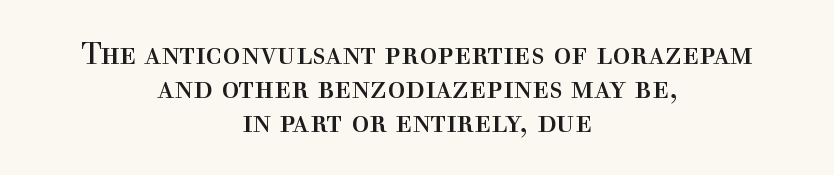
{"serif": "yes", "italic": "no", "bold": "no", "weight": "regular", "width": "normal", "x_height": "medium", "monospaced": "no", "underline": "no", "align": "center", "line_spacing": "tight", "line_spacing_ratio": 1.13, "letter_spacing": "normal", "letter_spacing_em": 0.0, "glyph_px": 30}
